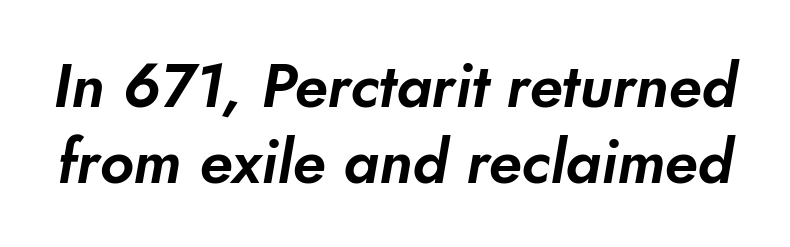
The image shows 61 px sans-serif type; set line spacing 1.24x, normal letter spacing, not underlined; low stroke contrast and a small x-height.
